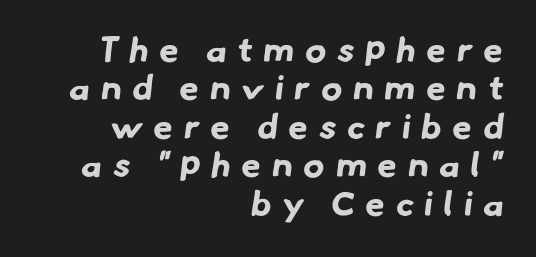
The image shows 35 px bold sans-serif type; set right-aligned, tight line spacing (1.1x), unusually wide letter spacing (+0.31 em), not underlined; low stroke contrast and a small x-height.
